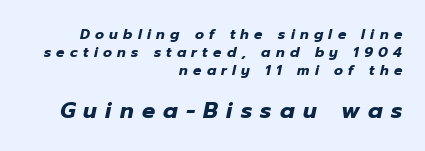
{"italic": "yes", "lean": "right", "slant_degrees": 12, "bold": "yes", "underline": "no", "align": "right", "line_spacing": "normal", "line_spacing_ratio": 1.27, "letter_spacing": "wide", "letter_spacing_em": 0.38, "larger_block": "second", "size_ratio": 1.57, "glyph_px": 22}
